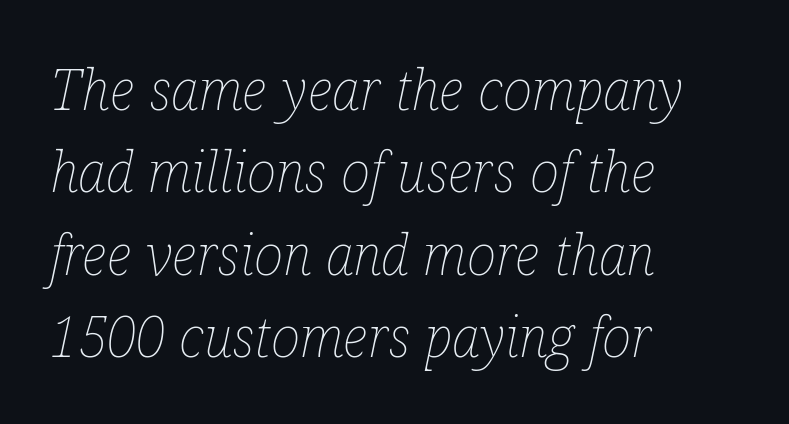
{"italic": "yes", "lean": "right", "slant_degrees": 12, "bold": "no", "weight": "thin", "width": "condensed", "stroke_contrast": "low", "x_height": "medium", "monospaced": "no", "underline": "no", "align": "left", "line_spacing": "normal", "line_spacing_ratio": 1.47, "letter_spacing": "normal", "letter_spacing_em": 0.0, "glyph_px": 56}
